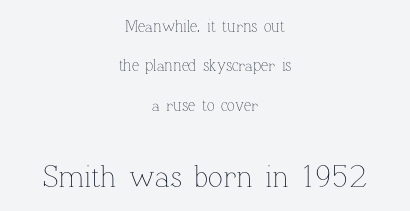
The image shows 31 px thin type, upright; set centered, loose line spacing (2.46x), normal letter spacing, not underlined; the second (bottom) block is 1.94x larger; low stroke contrast and a medium x-height.
